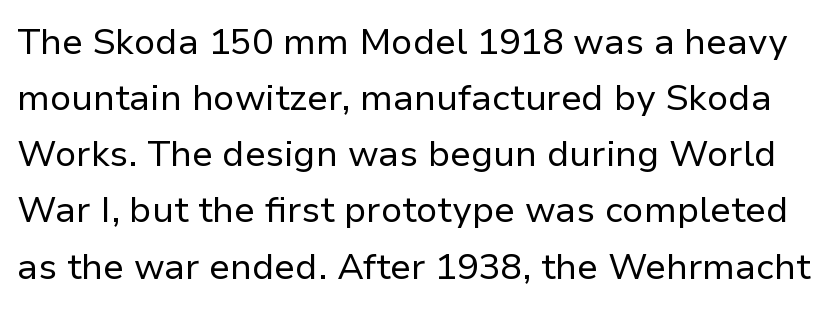
Q: Is the text bold? A: No.
Q: Is the text italic (slanted)? A: No, it is upright.
Q: Is the typeface a serif or a sans-serif typeface? A: Sans-serif.
Q: Is the text underlined? A: No.
Q: Is the spacing between letters normal or unusually wide? A: Normal.
Q: Is the spacing between lines tight, normal or loose? A: Normal.
Q: Width (condensed, normal, or wide)? A: Normal.
Q: Stroke contrast? A: Low.
Q: x-height? A: Medium.
Q: Monospaced? A: No.
